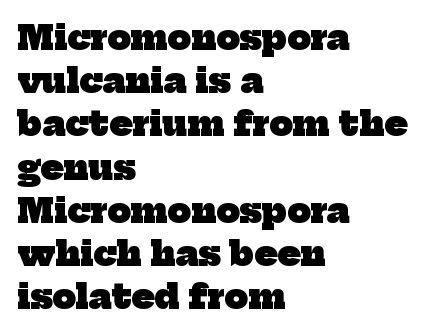
{"serif": "yes", "bold": "yes", "weight": "heavy", "width": "normal", "stroke_contrast": "low", "x_height": "medium", "monospaced": "no", "underline": "no", "align": "left", "line_spacing": "normal", "line_spacing_ratio": 1.31, "letter_spacing": "normal", "letter_spacing_em": 0.0, "glyph_px": 33}
